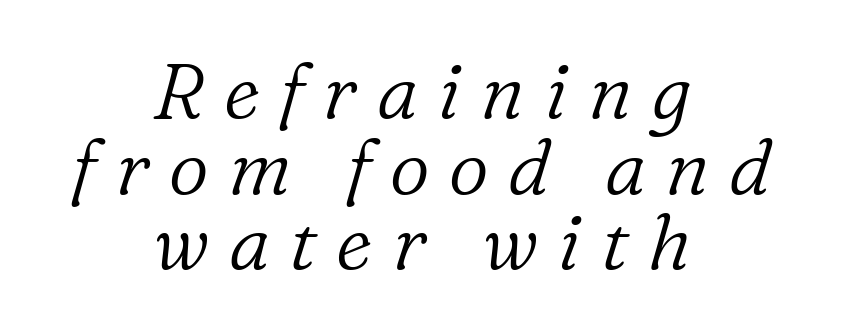
{"serif": "yes", "italic": "yes", "lean": "right", "slant_degrees": 16, "bold": "no", "weight": "light", "width": "normal", "stroke_contrast": "low", "x_height": "medium", "monospaced": "no", "underline": "no", "align": "center", "line_spacing": "tight", "line_spacing_ratio": 0.97, "letter_spacing": "wide", "letter_spacing_em": 0.25, "glyph_px": 78}
